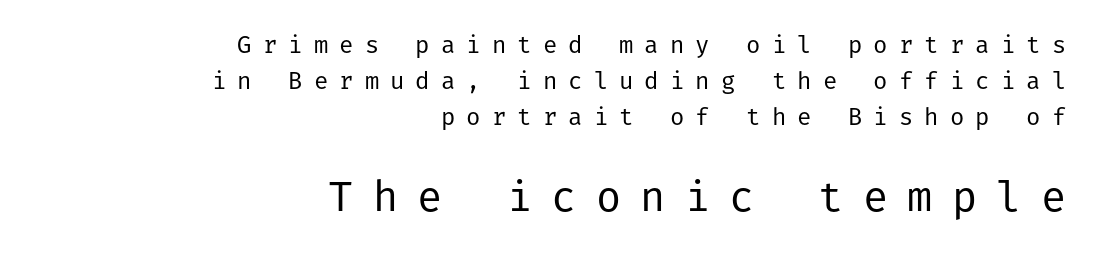
{"serif": "no", "italic": "no", "bold": "no", "weight": "regular", "width": "normal", "stroke_contrast": "low", "x_height": "medium", "underline": "no", "align": "right", "line_spacing": "normal", "line_spacing_ratio": 1.49, "letter_spacing": "wide", "letter_spacing_em": 0.46, "larger_block": "second", "size_ratio": 1.75, "glyph_px": 42}
